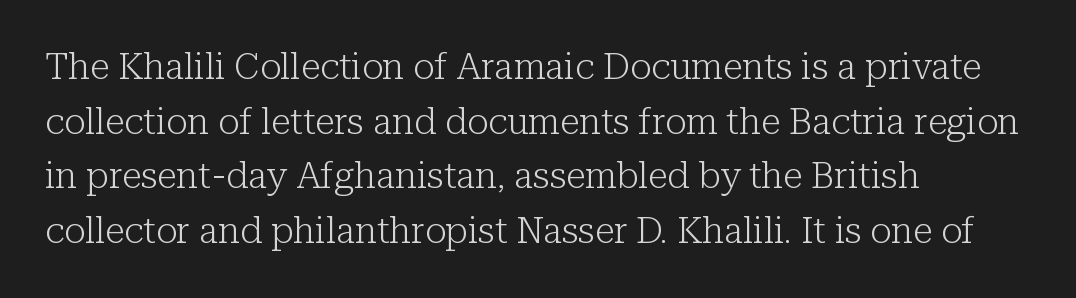
The gaps between neighbouring characters are ordinary and unremarkable. The passage shown is typeset with a serif family. This sample is left-justified, so line endings fall wherever the words run out. The letterforms sit at book weight or below. Do the characters align in a grid? No, the font is proportional.
